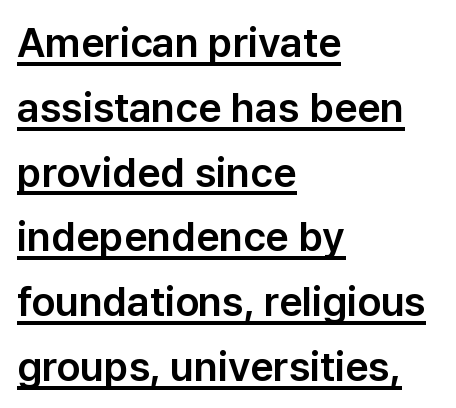
{"serif": "no", "italic": "no", "width": "normal", "stroke_contrast": "low", "x_height": "medium", "monospaced": "no", "underline": "yes", "align": "left", "line_spacing": "normal", "line_spacing_ratio": 1.58, "letter_spacing": "normal", "letter_spacing_em": 0.0, "glyph_px": 41}
